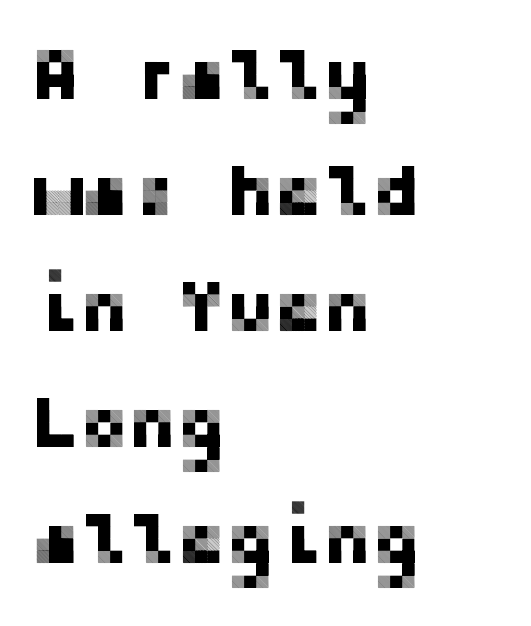
Short and long lines alike share a common starting point at left. The horizontal fit of the characters is conventional and even. The specimen omits any rule beneath the text block's lines. A sans-serif font was chosen for this passage. Every stem runs plumb, perpendicular to the baseline.
